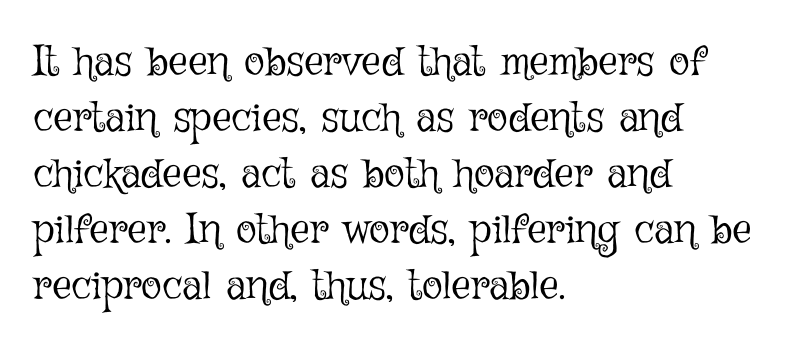
Evenly set lines give the paragraph a standard silhouette. This sample has the flowing, uneven cadence of proportional lettering. Horizontal alignment here is leftward, the default for most running prose. The lettering holds an erect, upright posture throughout. Default kerning and tracking; the words read as compact shapes.
